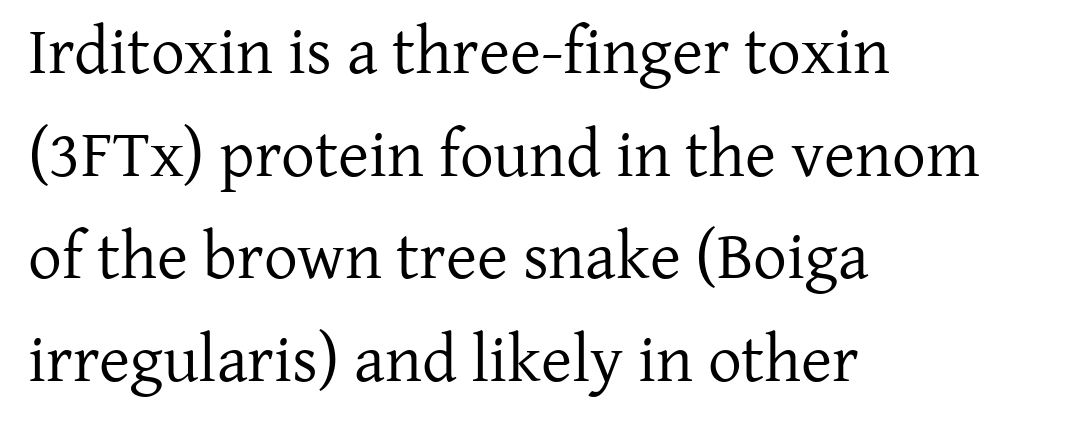
Q: Is the text bold? A: No.
Q: Is the text italic (slanted)? A: No, it is upright.
Q: Is the typeface a serif or a sans-serif typeface? A: Serif.
Q: Is the text underlined? A: No.
Q: How is the paragraph aligned? A: Left-aligned.
Q: Is the spacing between letters normal or unusually wide? A: Normal.
Q: Is the spacing between lines tight, normal or loose? A: Normal.
Q: Width (condensed, normal, or wide)? A: Normal.
Q: Stroke contrast? A: Low.
Q: x-height? A: Medium.
Q: Monospaced? A: No.
